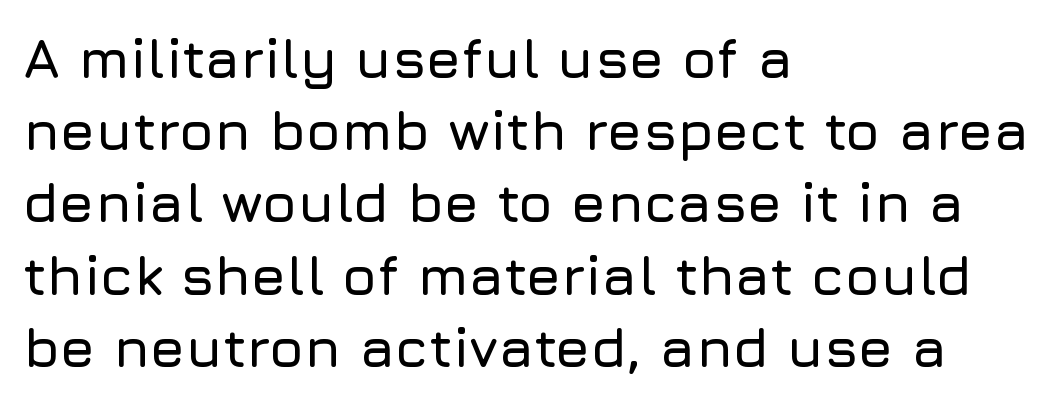
Between one letter and the next there's only the usual sliver of space. Notice how the stems are strictly vertical — no italics here. Is this a sans? Yes — the strokes have no serifs. This block has exactly the height ordinary leading produces.
